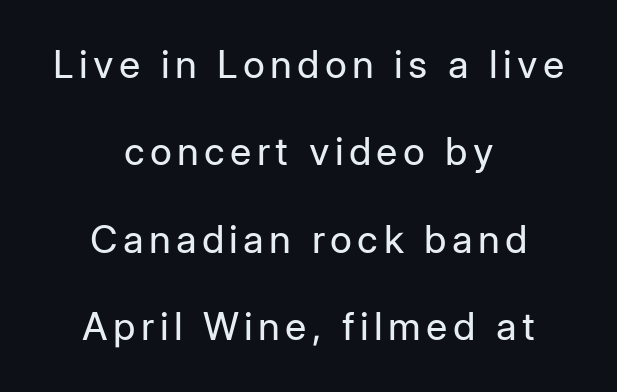
The image shows 38 px regular-weight sans-serif type, upright; set centered, loose line spacing (2.3x), not underlined; low stroke contrast and a medium x-height.
